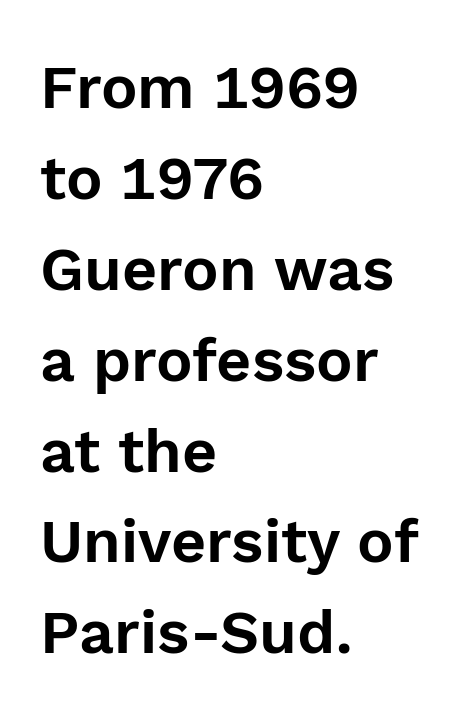
The passage is arranged the way most books set body copy — flush left. Style check: upright. Vertical spacing — default. You could not count columns in this text — the font is proportionally spaced. Type without underlining. Characters follow at the spacing the type designer built in.
